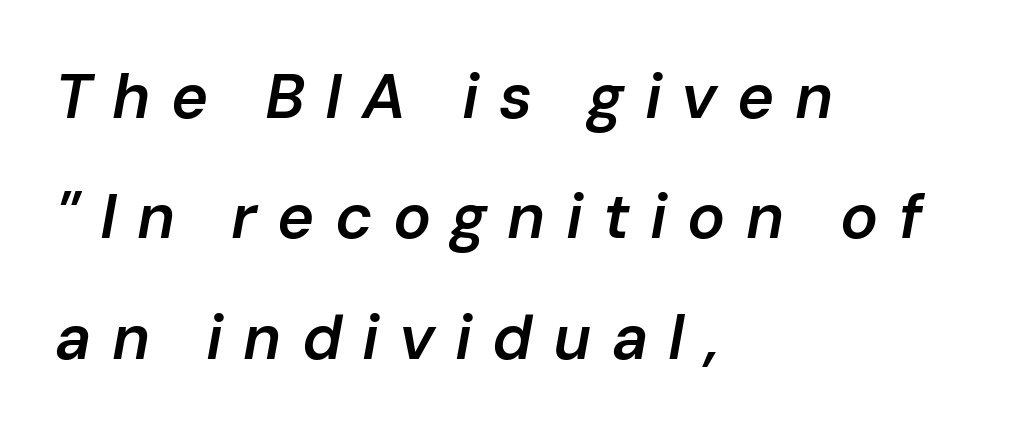
Q: Is the text bold? A: Semi-bold.
Q: Is the text italic (slanted)? A: Yes, it leans right by about 10 degrees.
Q: Is the text underlined? A: No.
Q: How is the paragraph aligned? A: Left-aligned.
Q: Is the spacing between letters normal or unusually wide? A: Unusually wide.
Q: Is the spacing between lines tight, normal or loose? A: Loose.
Q: Width (condensed, normal, or wide)? A: Normal.
Q: Stroke contrast? A: Low.
Q: x-height? A: Medium.
Q: Monospaced? A: No.
